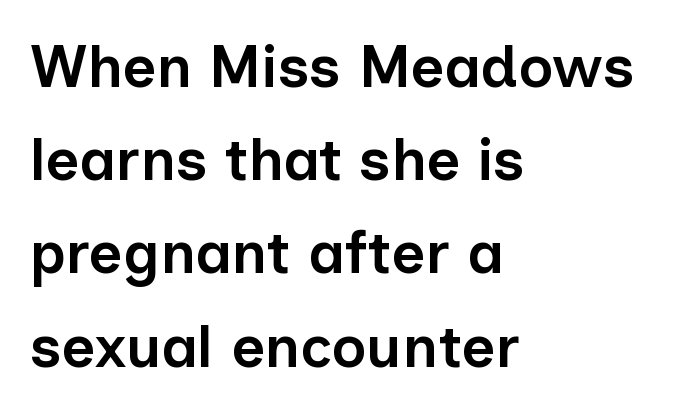
{"serif": "no", "italic": "no", "bold": "semi", "weight": "semibold", "width": "normal", "stroke_contrast": "low", "x_height": "medium", "monospaced": "no", "underline": "no", "align": "left", "line_spacing": "normal", "line_spacing_ratio": 1.58, "letter_spacing": "normal", "letter_spacing_em": 0.0, "glyph_px": 59}
